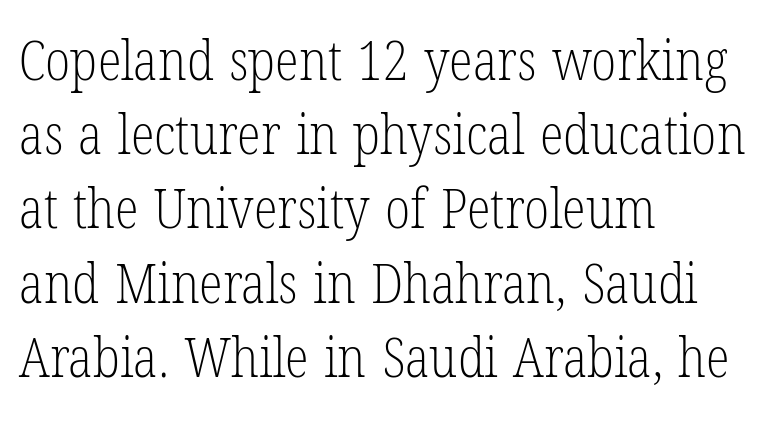
The strokes are not fattened; the text isn't bold. One glance says typical: line gaps are just what's usual. You could not count columns in this text — the font is proportionally spaced. Decoration check: the copy has no underline. Stroke terminals: seriffed. The rendering anchors every line to the left-hand side.
